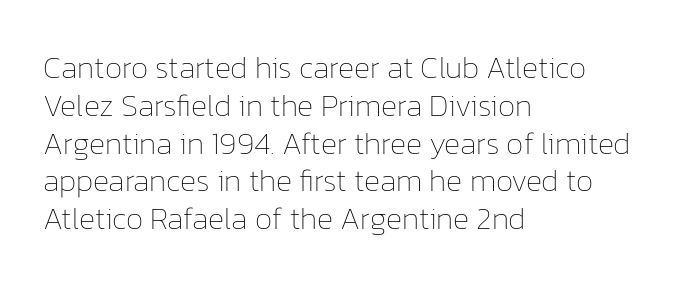
This is the regular roman posture of the typeface. Leftover space on each line is placed entirely after the last word. Counters stay open thanks to moderate or lighter strokes. Check the space under the baseline: it is left empty.
